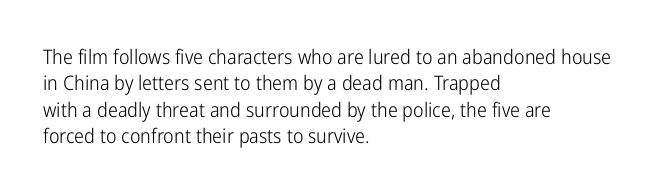
{"italic": "no", "bold": "no", "underline": "no", "align": "left", "line_spacing": "normal", "line_spacing_ratio": 1.32, "letter_spacing": "normal", "letter_spacing_em": 0.0, "glyph_px": 20}
